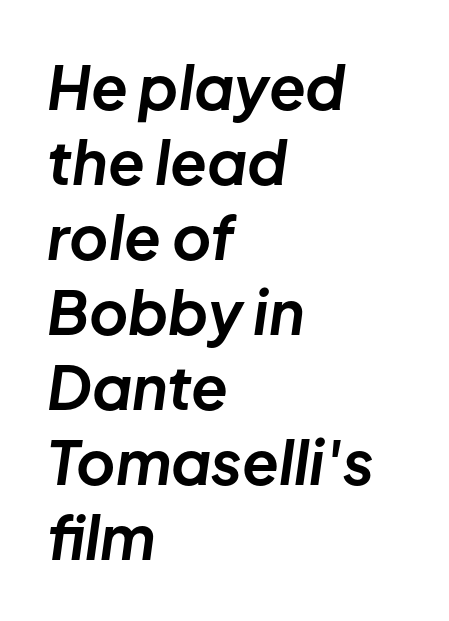
Think of a printed novel: that variable character pitch is what you see here. The typography opts for an oblique posture over an upright one. Summary of weight: heavy, a full bold. Each word holds together tightly as a unit, with standard inter-letter gaps. Horizontal alignment here is leftward, the default for most running prose. No word sits above an underline.
